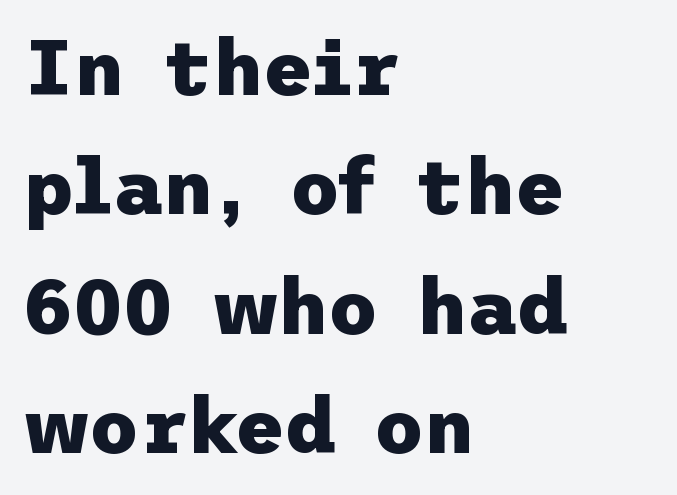
The image shows 77 px heavy sans-serif type, upright; set left-aligned, normal line spacing (1.55x), normal letter spacing, not underlined; low stroke contrast and a medium x-height.
